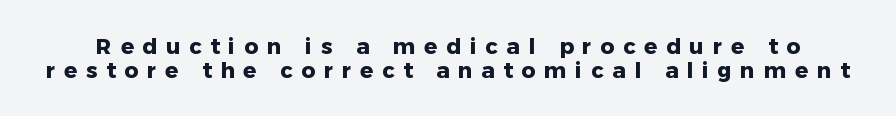
{"italic": "no", "bold": "yes", "underline": "no", "line_spacing": "tight", "line_spacing_ratio": 1.07, "letter_spacing": "wide", "letter_spacing_em": 0.39, "glyph_px": 22}
